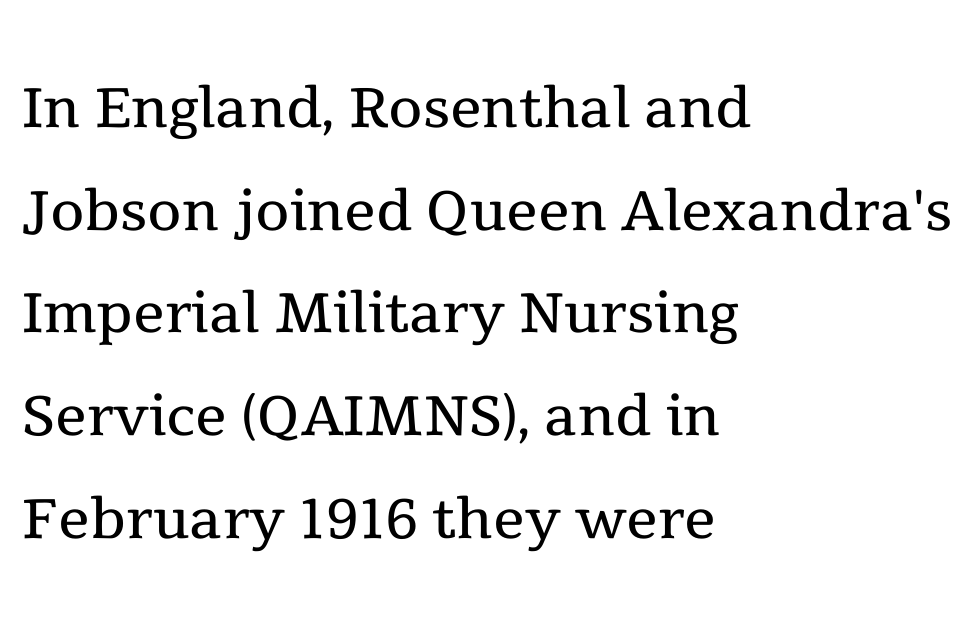
Q: Is the text bold? A: No.
Q: Is the text italic (slanted)? A: No, it is upright.
Q: Is the typeface a serif or a sans-serif typeface? A: Serif.
Q: Is the text underlined? A: No.
Q: How is the paragraph aligned? A: Left-aligned.
Q: Is the spacing between letters normal or unusually wide? A: Normal.
Q: Is the spacing between lines tight, normal or loose? A: Normal.
Q: Width (condensed, normal, or wide)? A: Normal.
Q: x-height? A: Medium.
Q: Monospaced? A: No.
